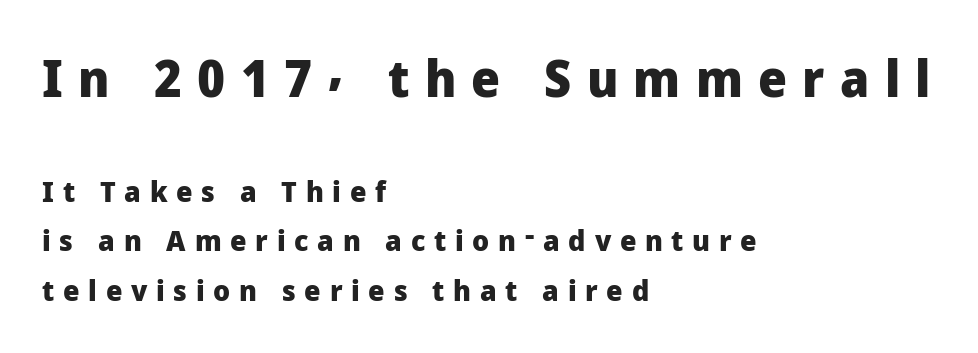
Q: Is the text bold? A: Yes.
Q: Is the text italic (slanted)? A: No, it is upright.
Q: Is the typeface a serif or a sans-serif typeface? A: Sans-serif.
Q: Is the text underlined? A: No.
Q: How is the paragraph aligned? A: Left-aligned.
Q: Is the spacing between letters normal or unusually wide? A: Unusually wide.
Q: Which block of text is set in a larger size, the first (top) or the second (bottom)? A: The first (top) one.
Q: Width (condensed, normal, or wide)? A: Normal.
Q: Stroke contrast? A: Low.
Q: x-height? A: Medium.
Q: Monospaced? A: No.
